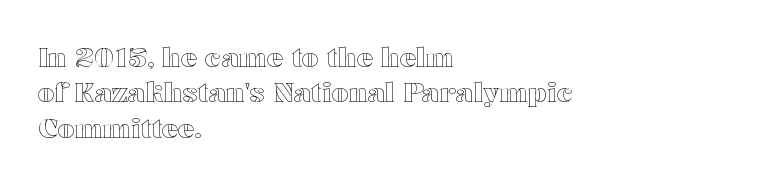
{"italic": "no", "underline": "no", "align": "left", "line_spacing": "normal", "line_spacing_ratio": 1.31, "letter_spacing": "normal", "letter_spacing_em": 0.0, "glyph_px": 27}
